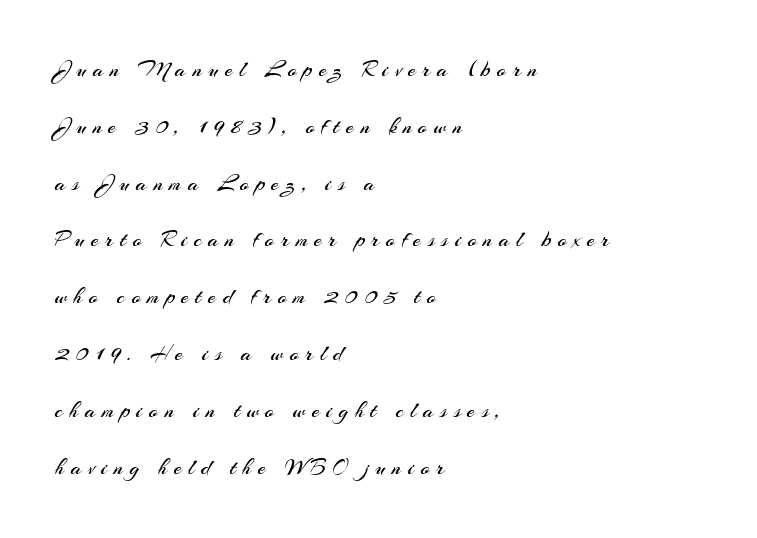
Q: Is the text bold? A: No.
Q: Is the text italic (slanted)? A: Yes.
Q: Is the text underlined? A: No.
Q: How is the paragraph aligned? A: Left-aligned.
Q: Is the spacing between letters normal or unusually wide? A: Unusually wide.
Q: Is the spacing between lines tight, normal or loose? A: Loose.
